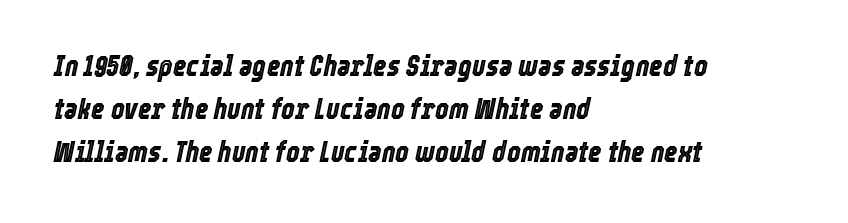
{"italic": "yes", "lean": "right", "slant_degrees": 12, "width": "condensed", "x_height": "medium", "monospaced": "no", "underline": "no", "align": "left", "line_spacing": "normal", "line_spacing_ratio": 1.49, "letter_spacing": "normal", "letter_spacing_em": 0.0, "glyph_px": 29}
